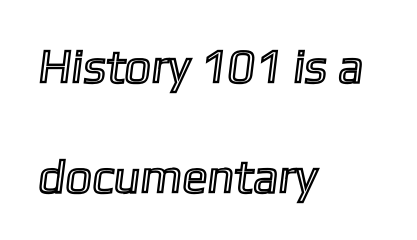
Q: Is the text underlined? A: No.
Q: How is the paragraph aligned? A: Left-aligned.
Q: Is the spacing between letters normal or unusually wide? A: Normal.
Q: Is the spacing between lines tight, normal or loose? A: Loose.
Q: Width (condensed, normal, or wide)? A: Normal.
Q: x-height? A: Medium.
Q: Monospaced? A: No.
